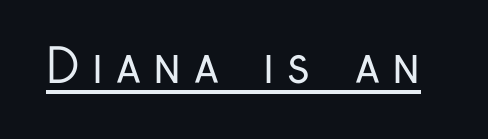
The image shows 46 px regular-weight, condensed sans-serif type, upright; set unusually wide letter spacing (+0.29 em), underlined; low stroke contrast and a medium x-height.
